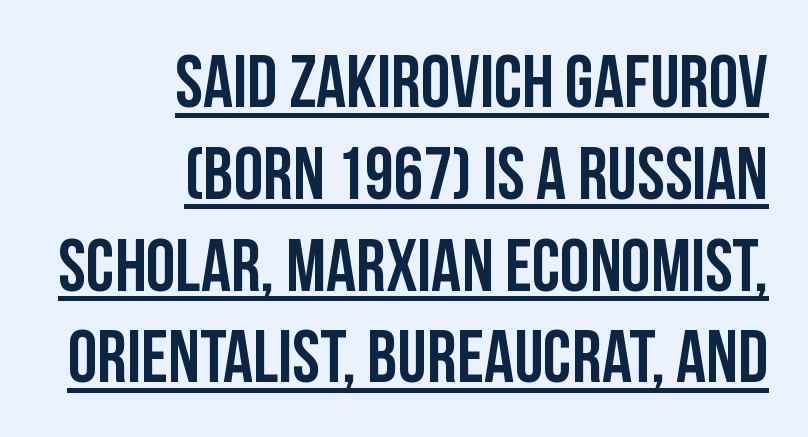
Is this a fixed-width face? No — the glyphs have proportional, varying widths. This rendering uses right alignment, leaving the left contour irregular. This rendering employs a face without finishing strokes, i.e., a sans-serif. Quick note: not italic, upright. The sample's only ornament is a line tracing under the words.
